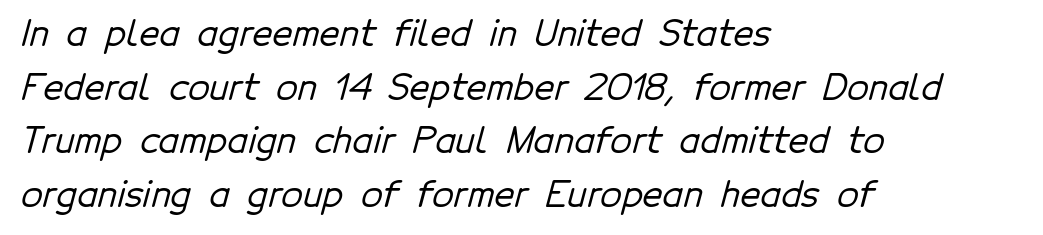
{"serif": "no", "width": "normal", "stroke_contrast": "low", "x_height": "medium", "monospaced": "no", "underline": "no", "align": "left", "line_spacing": "normal", "line_spacing_ratio": 1.53, "letter_spacing": "normal", "letter_spacing_em": 0.0, "glyph_px": 35}
